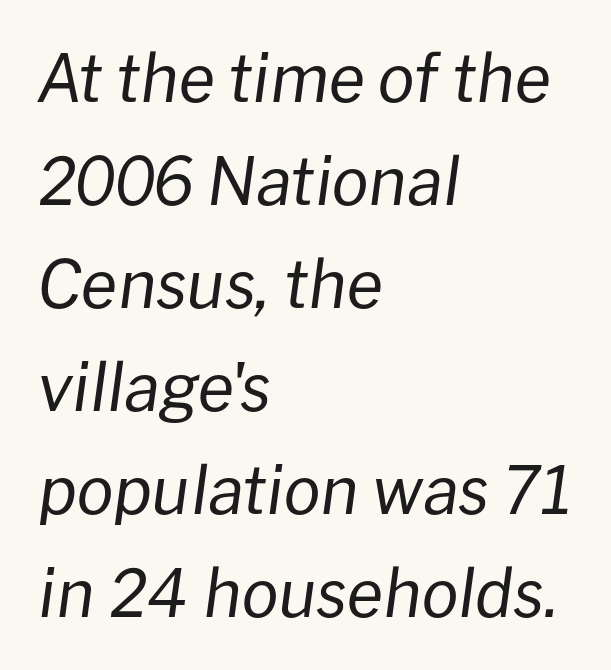
The image shows 66 px regular-weight type, italic (leaning right); set left-aligned, normal line spacing (1.56x), normal letter spacing, not underlined; low stroke contrast and a medium x-height.
